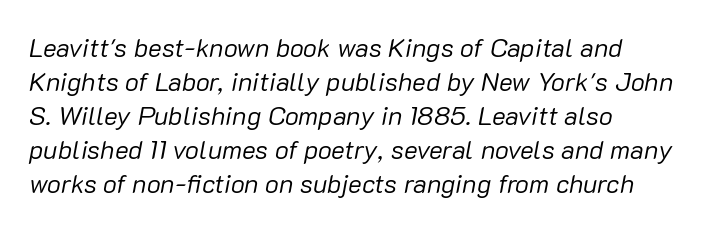
{"italic": "yes", "lean": "right", "slant_degrees": 10, "bold": "no", "underline": "no", "align": "left", "line_spacing": "normal", "line_spacing_ratio": 1.31, "letter_spacing": "normal", "letter_spacing_em": 0.0, "glyph_px": 26}
